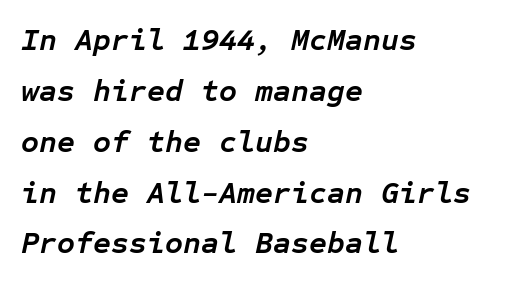
Q: Is the text bold? A: Yes.
Q: Is the text italic (slanted)? A: Yes, it leans right by about 12 degrees.
Q: Is the text underlined? A: No.
Q: How is the paragraph aligned? A: Left-aligned.
Q: Is the spacing between letters normal or unusually wide? A: Normal.
Q: Is the spacing between lines tight, normal or loose? A: Normal.
Q: Width (condensed, normal, or wide)? A: Normal.
Q: Stroke contrast? A: Low.
Q: x-height? A: Medium.
Q: Monospaced? A: Yes.
